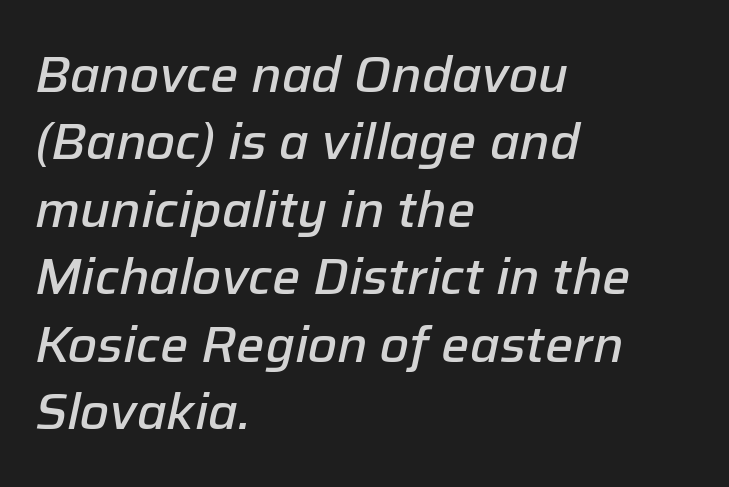
The image shows 50 px semibold type, italic (leaning right); set left-aligned, normal line spacing (1.35x), normal letter spacing, not underlined; low stroke contrast and a medium x-height.
